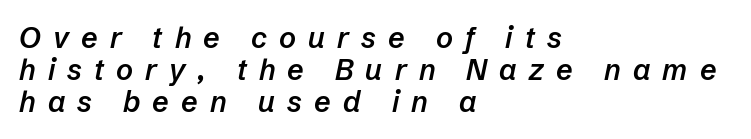
{"italic": "yes", "lean": "right", "slant_degrees": 12, "bold": "semi", "weight": "semibold", "width": "normal", "stroke_contrast": "low", "x_height": "medium", "monospaced": "no", "underline": "no", "align": "left", "line_spacing": "tight", "line_spacing_ratio": 1.1, "letter_spacing": "wide", "letter_spacing_em": 0.42, "glyph_px": 29}
